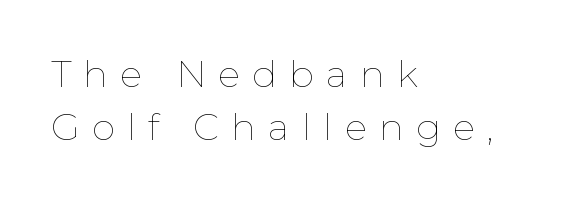
The image shows 37 px thin type, upright; set left-aligned, normal line spacing (1.42x), unusually wide letter spacing (+0.33 em), not underlined; low stroke contrast and a medium x-height.
